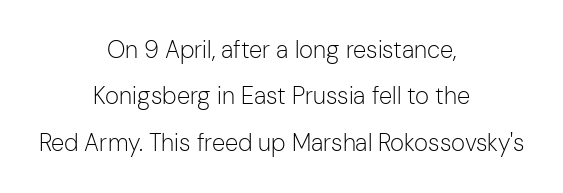
{"italic": "no", "bold": "no", "underline": "no", "align": "center", "line_spacing": "loose", "line_spacing_ratio": 1.93, "letter_spacing": "normal", "letter_spacing_em": 0.0, "glyph_px": 24}
